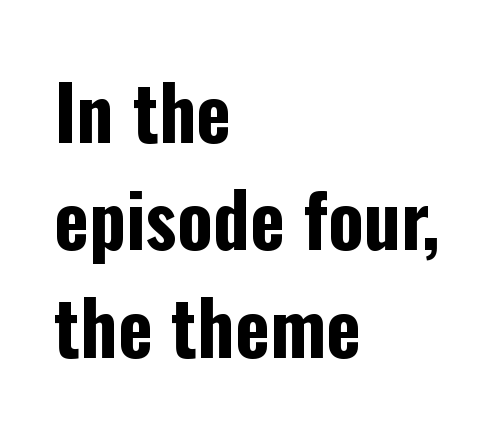
{"serif": "no", "italic": "no", "bold": "yes", "weight": "bold", "width": "condensed", "stroke_contrast": "low", "x_height": "medium", "monospaced": "no", "underline": "no", "align": "left", "line_spacing": "normal", "line_spacing_ratio": 1.45, "letter_spacing": "normal", "letter_spacing_em": 0.0, "glyph_px": 74}
